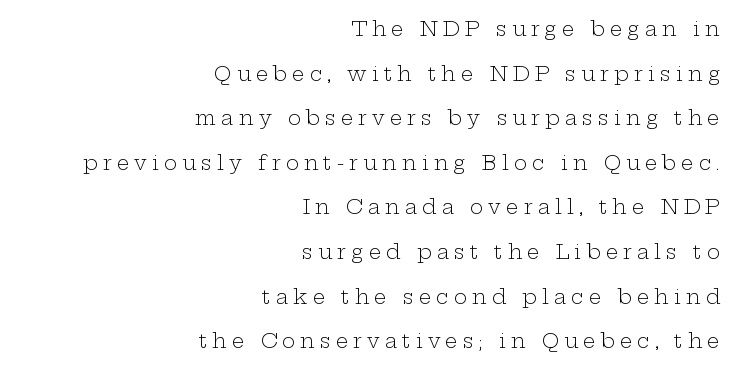
The image shows 20 px text type, upright; set right-aligned, loose line spacing (2.23x), unusually wide letter spacing (+0.25 em), not underlined.
